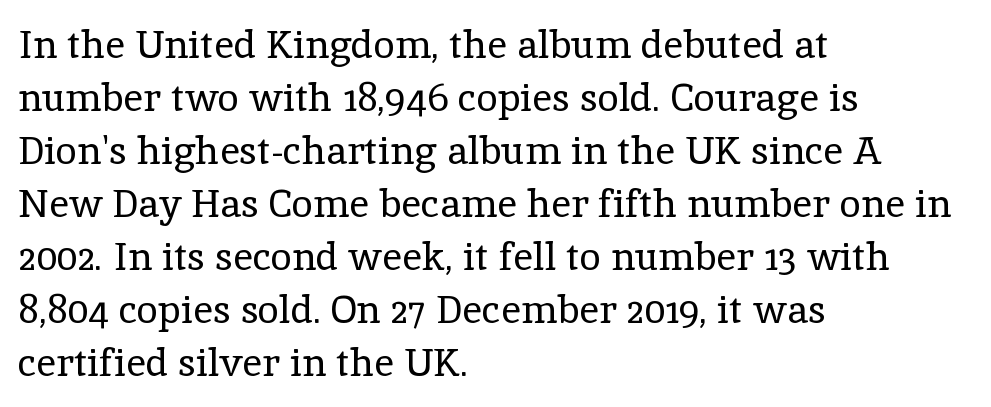
Is there any slant? The stems are plumb. The face looks like a standard text weight, possibly lighter. Underline: absent. Baseline-to-baseline distance is the conventional proportion of letter height. Notice how the passage keeps a crisp vertical edge on the left only. Unlike a clean sans, this face finishes its strokes with serifs.
